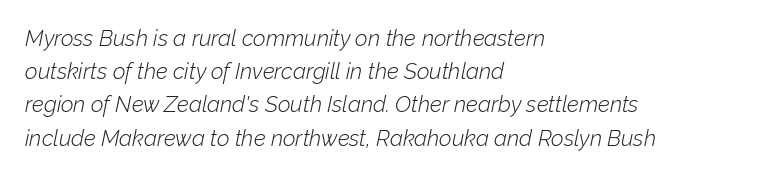
Caption: multi-line text, flush left, ragged right. The rendering uses a moderate line-height, typical for paragraphs. This reads as an unemphasized weight, regular at the heaviest. Designer's note — italics engaged. Letters rest on an invisible, unmarked baseline.
